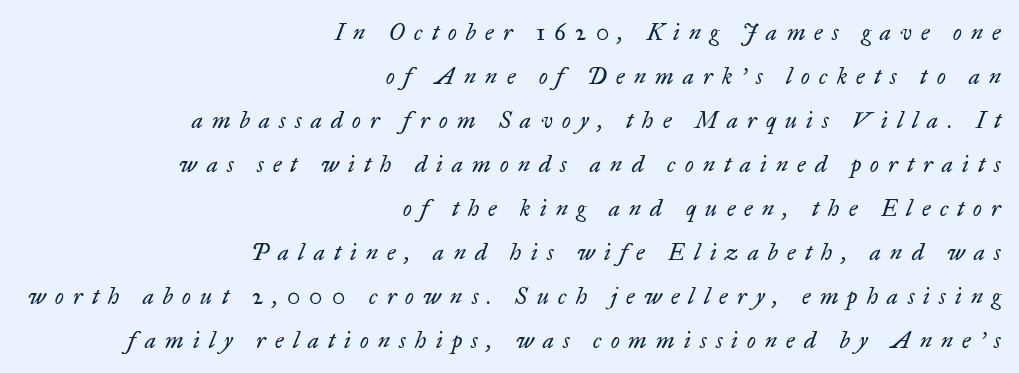
{"italic": "yes", "lean": "right", "slant_degrees": 17, "bold": "no", "underline": "no", "align": "right", "line_spacing": "loose", "line_spacing_ratio": 1.91, "letter_spacing": "wide", "letter_spacing_em": 0.4, "glyph_px": 23}
